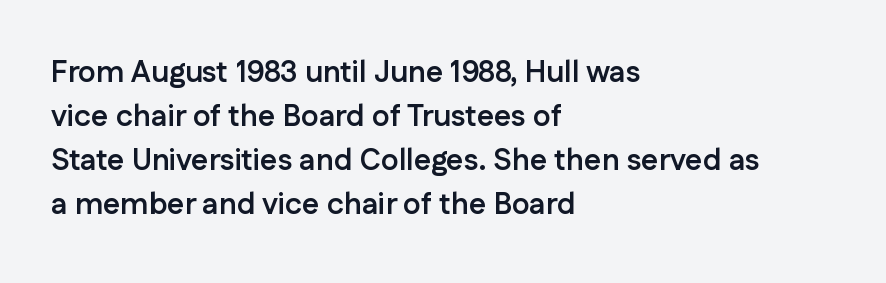
The image shows 30 px semibold sans-serif type, upright; set left-aligned, normal line spacing (1.47x), normal letter spacing, not underlined; low stroke contrast and a medium x-height.
